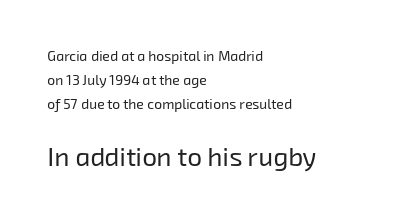
The image shows 26 px text type; set left-aligned, line spacing 1.72x, normal letter spacing, not underlined; the second (bottom) block is 1.86x larger.
